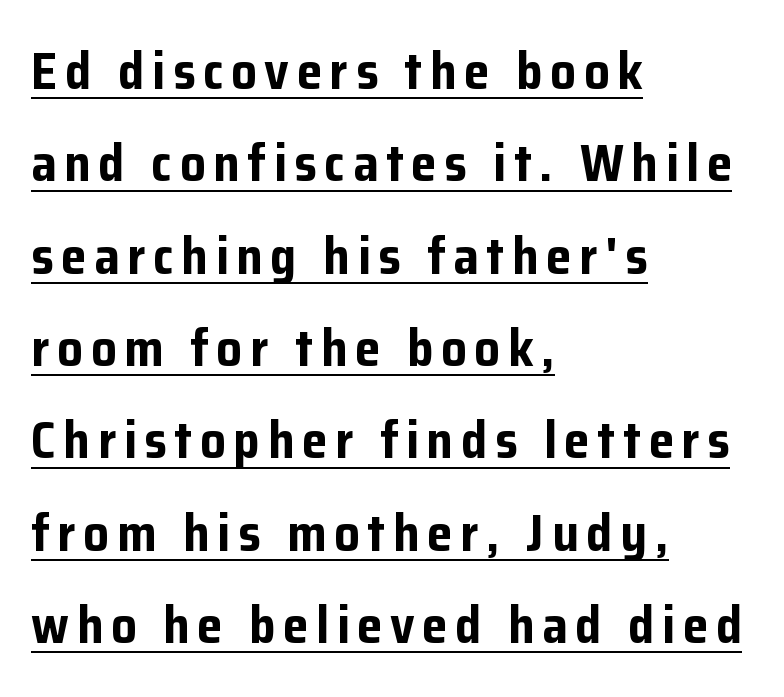
Notice how the stems are strictly vertical — no italics here. Here the designer chose a conventional face with non-uniform glyph widths. Where is the straight margin? On the left. A dark, heavy texture on the line: the type is bold. The letters carry no serifs — their stems end cleanly without finishing strokes.
